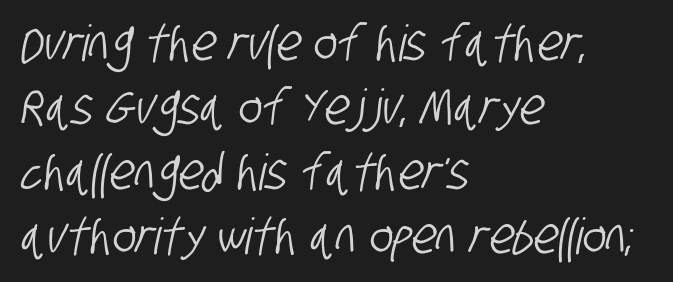
A typesetter would call this proportional, since set widths differ per character. A typesetter would label this face a sans. The rendering anchors every line to the left-hand side. The specimen omits any rule beneath the text block's lines. Between one letter and the next there's only the usual sliver of space.
